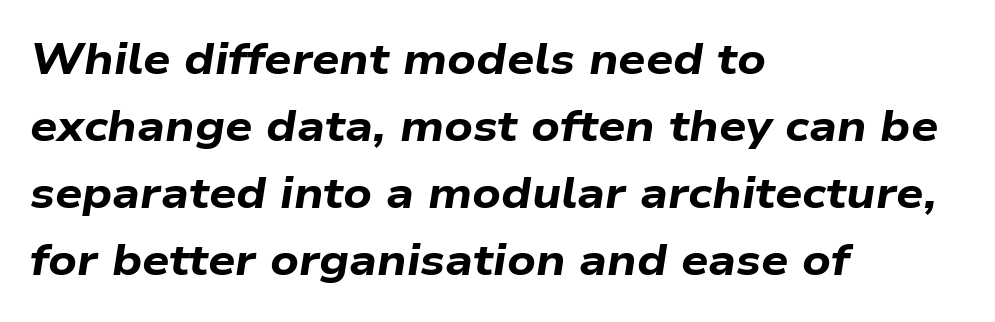
Q: Is the text bold? A: Yes.
Q: Is the text italic (slanted)? A: Yes, it leans right by about 9 degrees.
Q: Is the text underlined? A: No.
Q: How is the paragraph aligned? A: Left-aligned.
Q: Is the spacing between letters normal or unusually wide? A: Normal.
Q: Is the spacing between lines tight, normal or loose? A: Normal.
Q: Width (condensed, normal, or wide)? A: Wide.
Q: Stroke contrast? A: Low.
Q: x-height? A: Medium.
Q: Monospaced? A: No.
